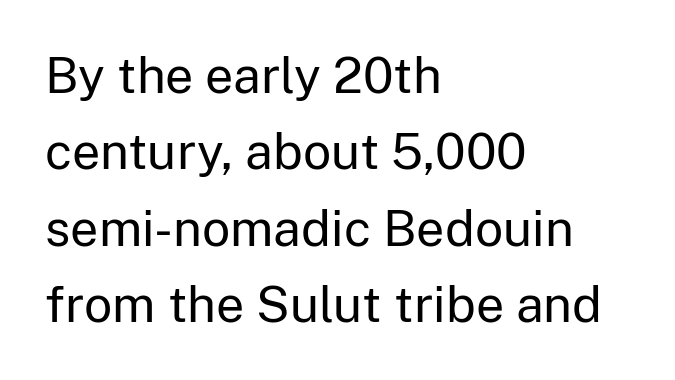
{"serif": "no", "italic": "no", "bold": "no", "weight": "regular", "width": "normal", "stroke_contrast": "low", "x_height": "medium", "monospaced": "no", "underline": "no", "align": "left", "line_spacing": "normal", "line_spacing_ratio": 1.53, "letter_spacing": "normal", "letter_spacing_em": 0.0, "glyph_px": 50}
